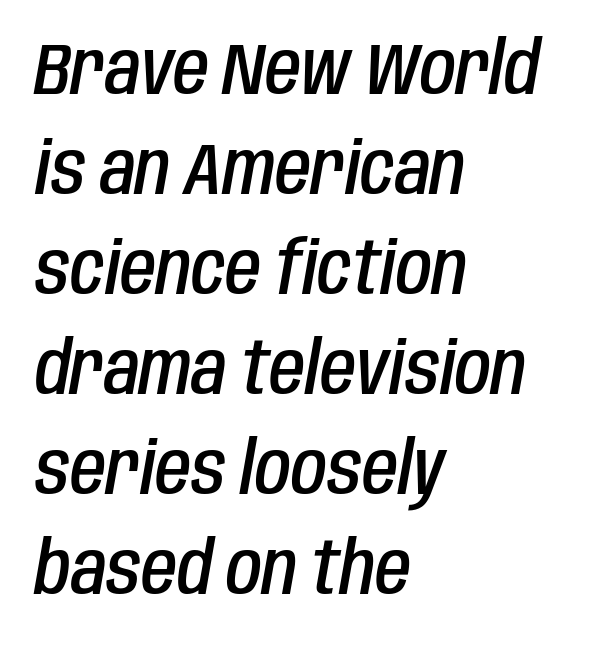
The image shows 73 px semibold, condensed type, italic (leaning right); set left-aligned, normal line spacing (1.37x), normal letter spacing, not underlined; low stroke contrast and a large x-height.
